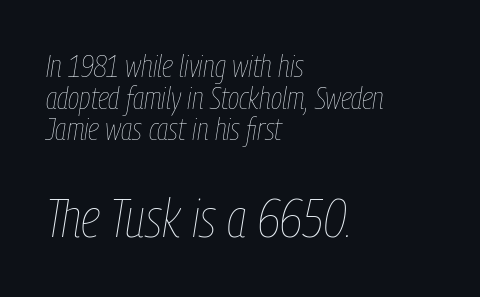
Rule under the text: the space is simply empty. Caption: standard tracking, unaltered. Whoever set this chose condensed vertical rhythm over breathing room. Which of the two is more prominent by size? The second, at the bottom.
